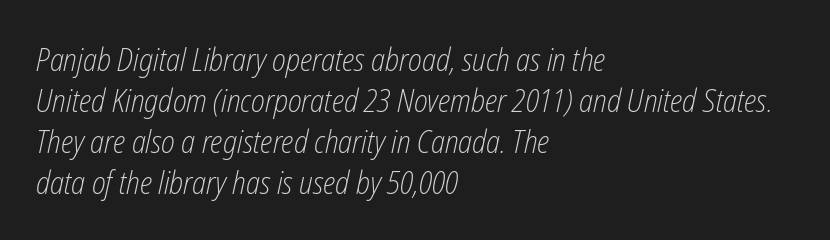
The image shows 32 px light, condensed type, italic (leaning right); set left-aligned, normal line spacing (1.28x), normal letter spacing, not underlined; low stroke contrast and a medium x-height.
